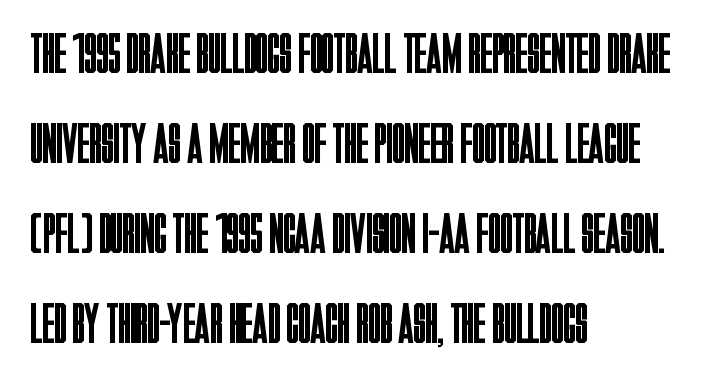
Q: Is the text bold? A: No.
Q: Is the text italic (slanted)? A: No, it is upright.
Q: Is the typeface a serif or a sans-serif typeface? A: Sans-serif.
Q: Is the text underlined? A: No.
Q: How is the paragraph aligned? A: Left-aligned.
Q: Is the spacing between letters normal or unusually wide? A: Normal.
Q: Is the spacing between lines tight, normal or loose? A: Normal.
Q: Width (condensed, normal, or wide)? A: Condensed.
Q: Stroke contrast? A: Low.
Q: x-height? A: Large.
Q: Monospaced? A: No.
